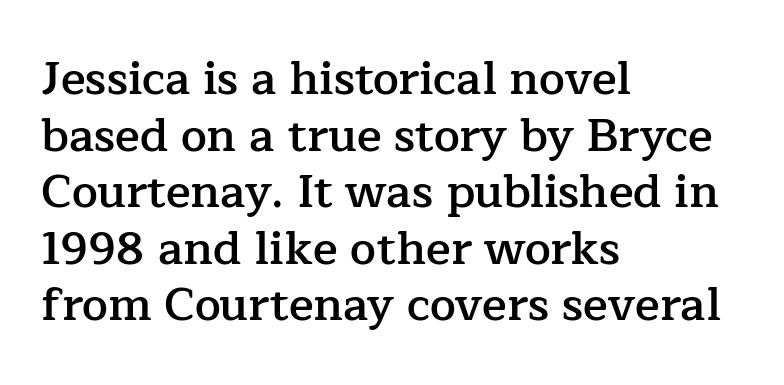
Q: Is the text bold? A: Semi-bold.
Q: Is the text italic (slanted)? A: No, it is upright.
Q: Is the typeface a serif or a sans-serif typeface? A: Serif.
Q: Is the text underlined? A: No.
Q: How is the paragraph aligned? A: Left-aligned.
Q: Is the spacing between letters normal or unusually wide? A: Normal.
Q: Width (condensed, normal, or wide)? A: Normal.
Q: Stroke contrast? A: Low.
Q: x-height? A: Medium.
Q: Monospaced? A: No.
